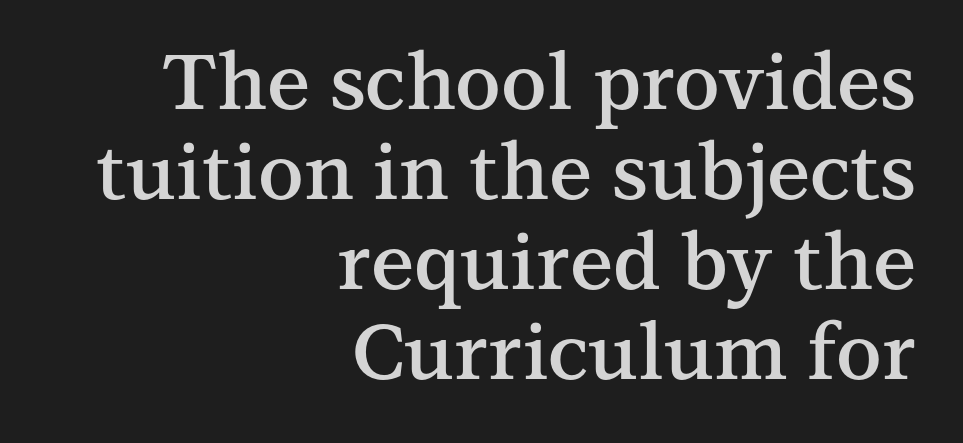
Observe the serifs anchoring each vertical stroke in this sample. The face used here is rendered with its standard letterfit. The letters stand upright; this is a roman face. The face used here is a semibold: visibly heavier than regular, lighter than bold. Looks like regular typesetting: each glyph gets only the width it needs.
